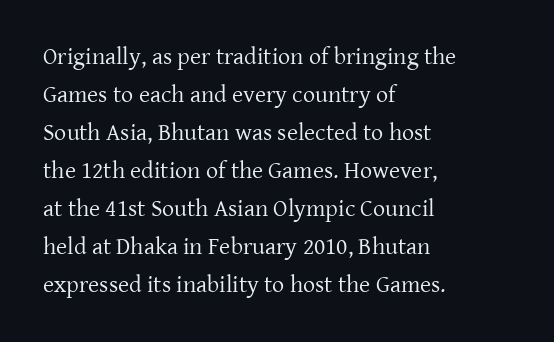
{"italic": "no", "bold": "no", "underline": "no", "align": "left", "line_spacing": "normal", "line_spacing_ratio": 1.58, "letter_spacing": "normal", "letter_spacing_em": 0.0, "glyph_px": 24}
